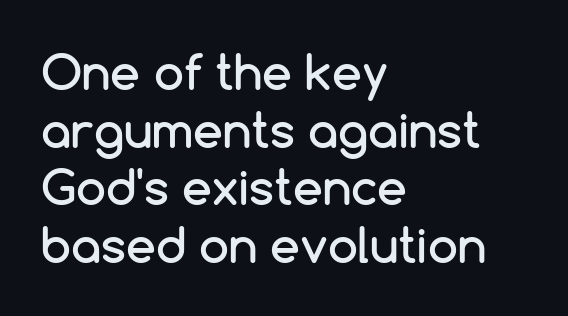
Q: Is the text italic (slanted)? A: No, it is upright.
Q: Is the typeface a serif or a sans-serif typeface? A: Sans-serif.
Q: Is the text underlined? A: No.
Q: How is the paragraph aligned? A: Left-aligned.
Q: Is the spacing between letters normal or unusually wide? A: Normal.
Q: Width (condensed, normal, or wide)? A: Normal.
Q: Stroke contrast? A: Low.
Q: x-height? A: Medium.
Q: Monospaced? A: No.
